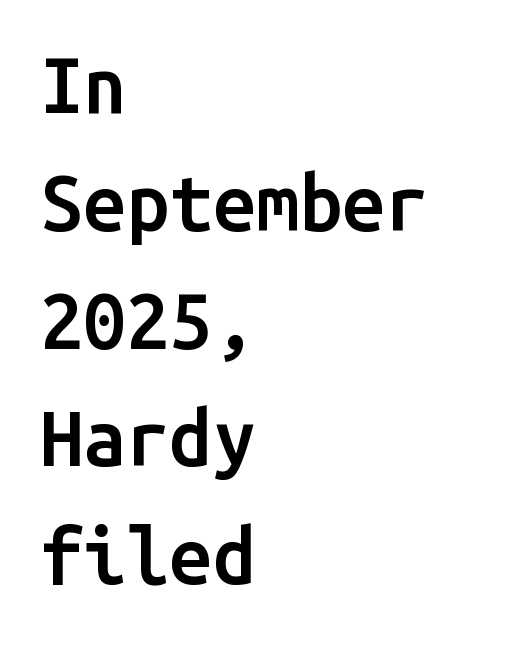
{"serif": "no", "italic": "no", "bold": "semi", "weight": "semibold", "width": "normal", "stroke_contrast": "low", "x_height": "medium", "monospaced": "yes", "underline": "no", "align": "left", "line_spacing": "normal", "line_spacing_ratio": 1.53, "letter_spacing": "normal", "letter_spacing_em": 0.0, "glyph_px": 77}
